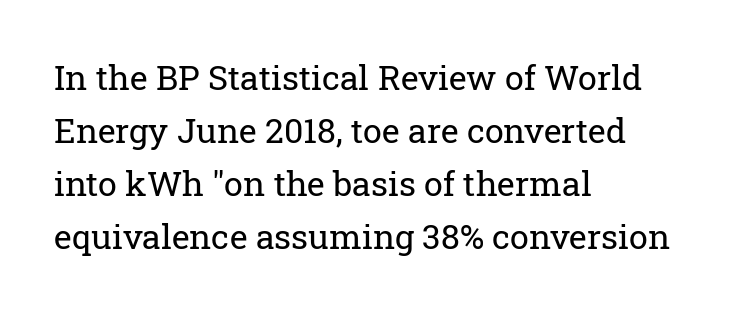
The image shows 34 px regular-weight serif type, upright; set left-aligned, normal line spacing (1.56x), normal letter spacing, not underlined; low stroke contrast and a medium x-height.
